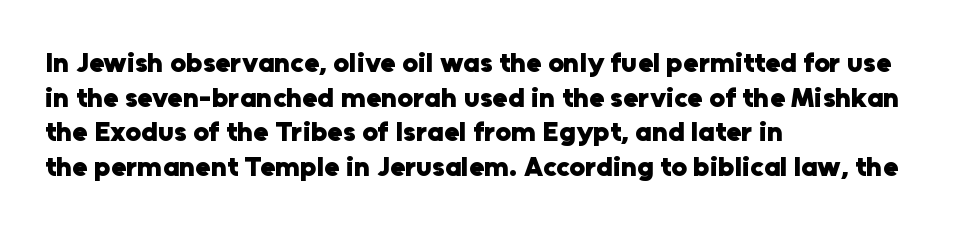
{"serif": "no", "italic": "no", "bold": "yes", "weight": "heavy", "width": "normal", "stroke_contrast": "low", "x_height": "medium", "monospaced": "no", "underline": "no", "align": "left", "line_spacing_ratio": 1.24, "letter_spacing": "normal", "letter_spacing_em": 0.0, "glyph_px": 28}
